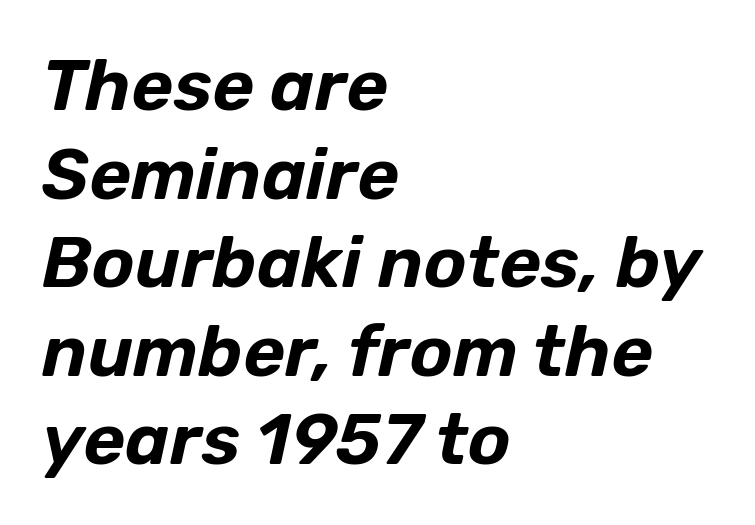
The image shows 72 px text type, italic (leaning right); set left-aligned, line spacing 1.23x, normal letter spacing, not underlined; low stroke contrast and a medium x-height.
